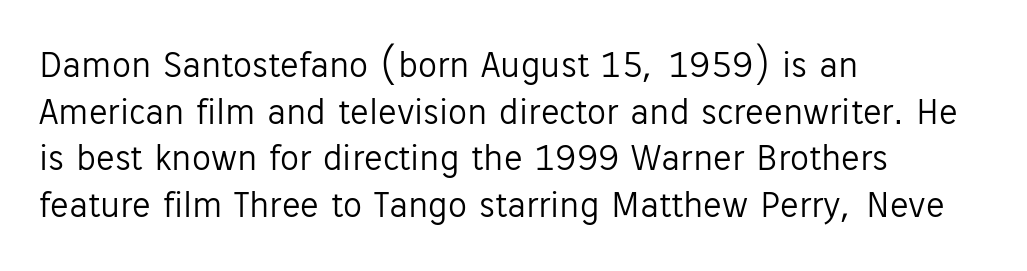
Q: Is the text bold? A: No.
Q: Is the text italic (slanted)? A: No, it is upright.
Q: Is the typeface a serif or a sans-serif typeface? A: Sans-serif.
Q: Is the text underlined? A: No.
Q: How is the paragraph aligned? A: Left-aligned.
Q: Is the spacing between letters normal or unusually wide? A: Normal.
Q: Width (condensed, normal, or wide)? A: Normal.
Q: Stroke contrast? A: Low.
Q: x-height? A: Medium.
Q: Monospaced? A: No.
